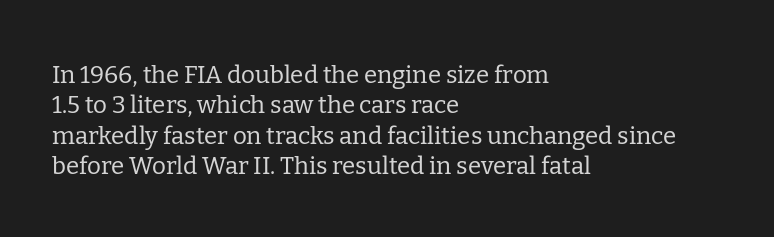
{"italic": "no", "bold": "no", "underline": "no", "align": "left", "line_spacing": "normal", "line_spacing_ratio": 1.27, "letter_spacing": "normal", "letter_spacing_em": 0.0, "glyph_px": 24}
